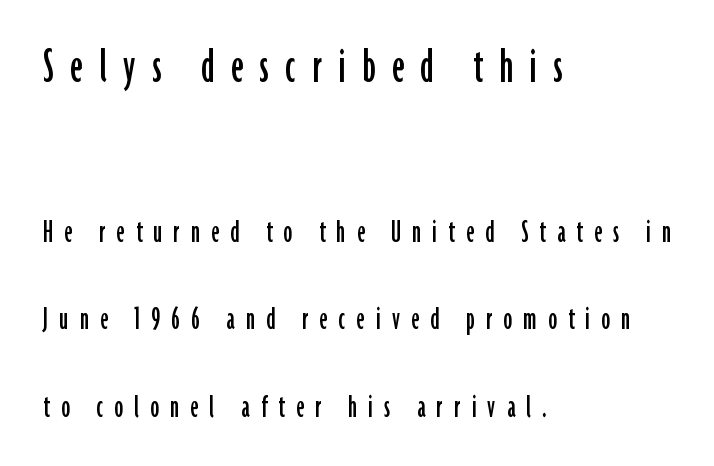
Q: Is the text italic (slanted)? A: No, it is upright.
Q: Is the typeface a serif or a sans-serif typeface? A: Sans-serif.
Q: Is the text underlined? A: No.
Q: How is the paragraph aligned? A: Left-aligned.
Q: Is the spacing between letters normal or unusually wide? A: Unusually wide.
Q: Is the spacing between lines tight, normal or loose? A: Loose.
Q: Which block of text is set in a larger size, the first (top) or the second (bottom)? A: The first (top) one.
Q: Width (condensed, normal, or wide)? A: Condensed.
Q: Stroke contrast? A: Low.
Q: x-height? A: Medium.
Q: Monospaced? A: No.
